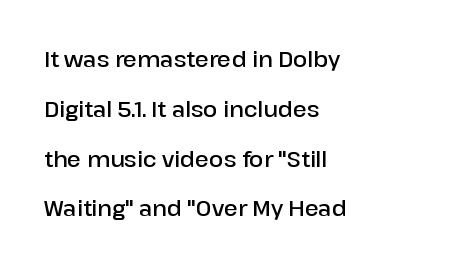
The image shows 21 px text type, upright; set left-aligned, loose line spacing (2.37x), normal letter spacing, not underlined.
